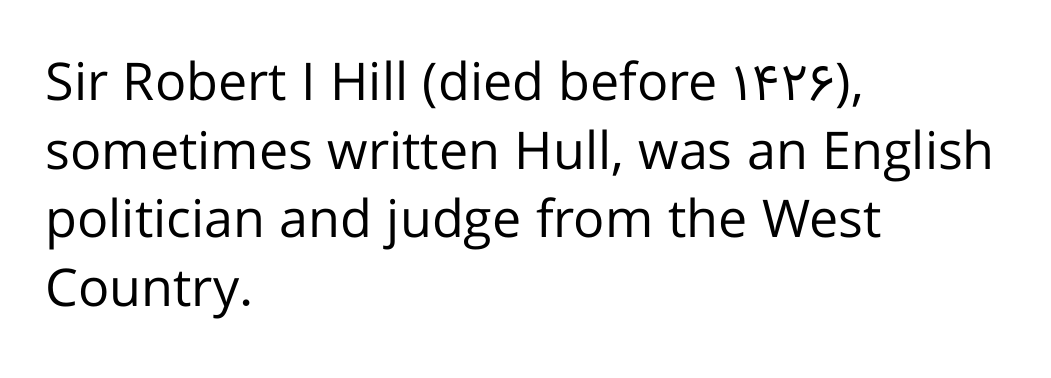
The lettering holds an erect, upright posture throughout. These lines keep a tight, regular rhythm from letter to letter. Lines of text with bare space underneath. Does the copy run flush right? No — it runs flush left. Bold? No — there's no thickening of the strokes. You could not count columns in this text — the font is proportionally spaced.
